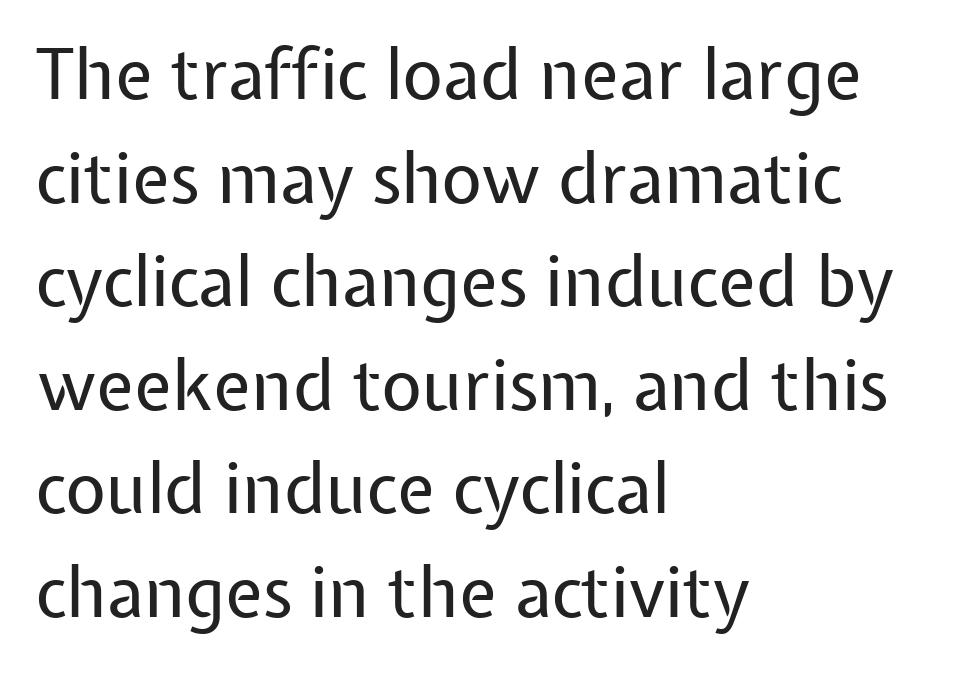
The image shows 70 px regular-weight sans-serif type, upright; set left-aligned, normal line spacing (1.48x), normal letter spacing, not underlined; low stroke contrast and a medium x-height.
